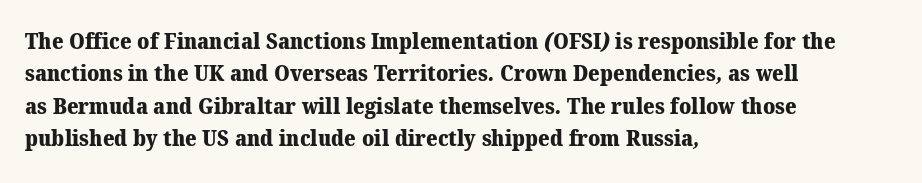
{"bold": "yes", "underline": "no", "align": "left", "line_spacing": "normal", "line_spacing_ratio": 1.47, "letter_spacing": "normal", "letter_spacing_em": 0.0, "glyph_px": 22}
